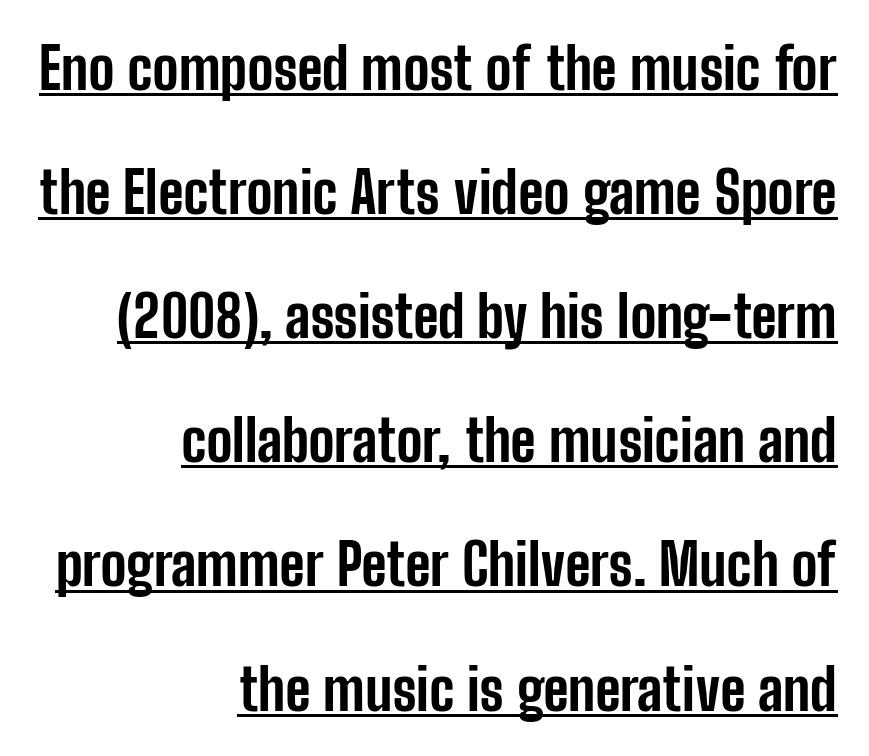
{"serif": "no", "italic": "no", "bold": "yes", "weight": "bold", "width": "condensed", "stroke_contrast": "low", "x_height": "medium", "monospaced": "no", "underline": "yes", "align": "right", "line_spacing": "loose", "line_spacing_ratio": 2.14, "letter_spacing": "normal", "letter_spacing_em": 0.0, "glyph_px": 58}
